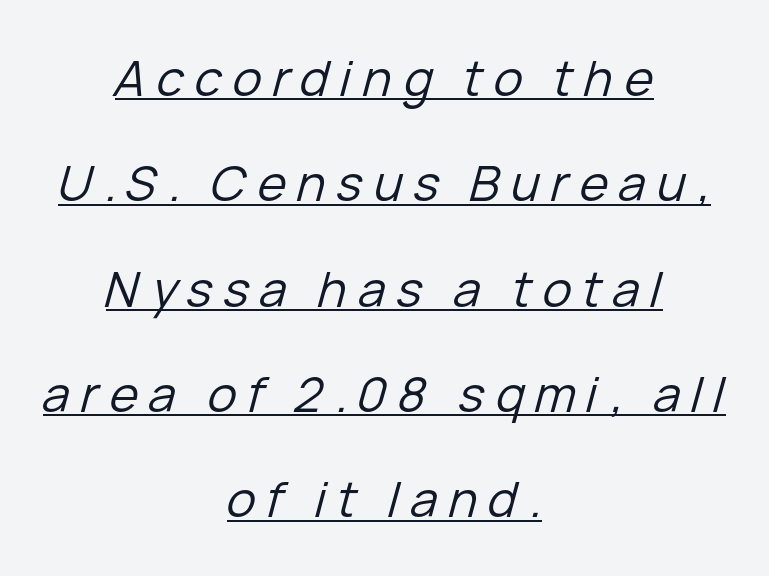
Q: Is the text bold? A: No.
Q: Is the text italic (slanted)? A: Yes, it leans right by about 15 degrees.
Q: Is the text underlined? A: Yes.
Q: How is the paragraph aligned? A: Centered.
Q: Is the spacing between letters normal or unusually wide? A: Unusually wide.
Q: Is the spacing between lines tight, normal or loose? A: Loose.
Q: Width (condensed, normal, or wide)? A: Normal.
Q: Stroke contrast? A: Low.
Q: x-height? A: Medium.
Q: Monospaced? A: No.
